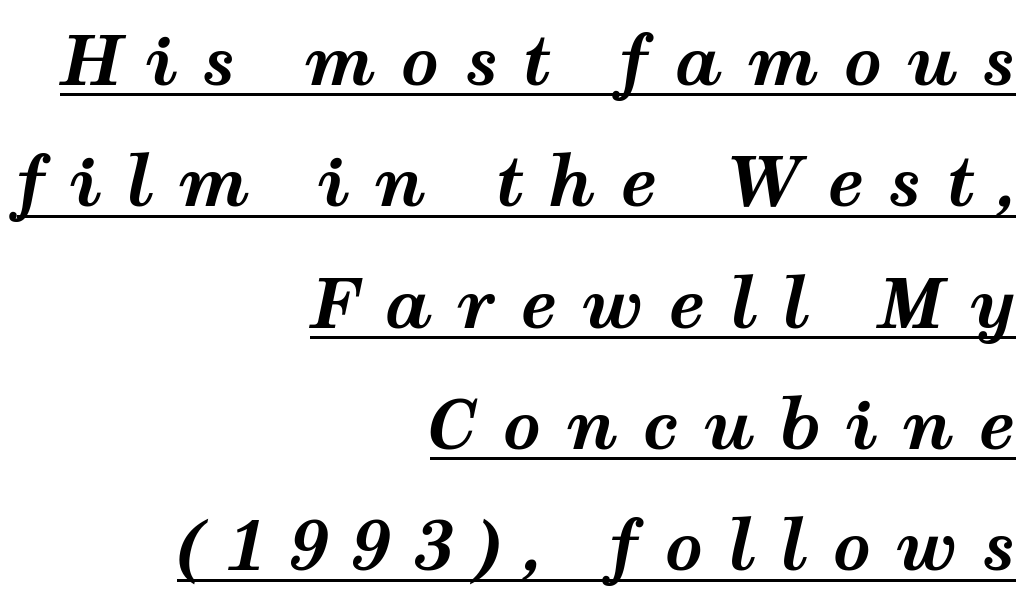
{"italic": "yes", "lean": "right", "slant_degrees": 12, "bold": "yes", "weight": "bold", "width": "wide", "stroke_contrast": "medium", "x_height": "medium", "monospaced": "no", "underline": "yes", "align": "right", "line_spacing_ratio": 1.81, "letter_spacing": "wide", "letter_spacing_em": 0.37, "glyph_px": 67}
